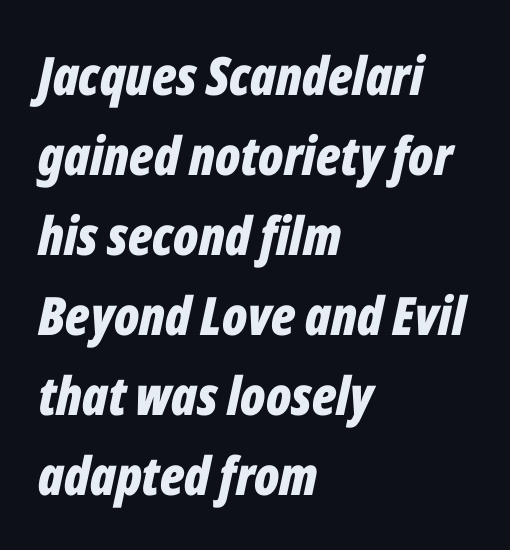
What stands out about the letter spacing? Nothing — it is the standard amount. Bold? Absolutely — the strokes are thick and heavy. Quick note: underline off. Do the characters align in a grid? No, the font is proportional. The compositor pushed each line to the left boundary. Quick note: interline space is typical.
